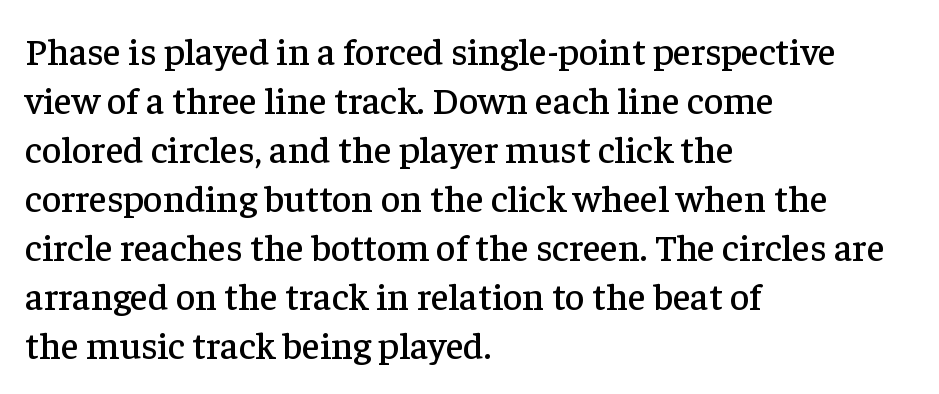
{"serif": "yes", "italic": "no", "width": "normal", "stroke_contrast": "low", "x_height": "medium", "monospaced": "no", "underline": "no", "align": "left", "line_spacing": "normal", "line_spacing_ratio": 1.29, "letter_spacing": "normal", "letter_spacing_em": 0.0, "glyph_px": 38}
